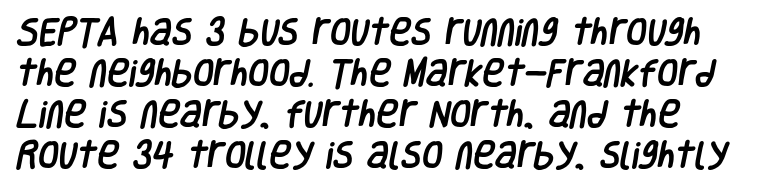
The image shows 30 px condensed sans-serif type; set left-aligned, normal line spacing (1.37x), normal letter spacing, not underlined; low stroke contrast and a large x-height.
